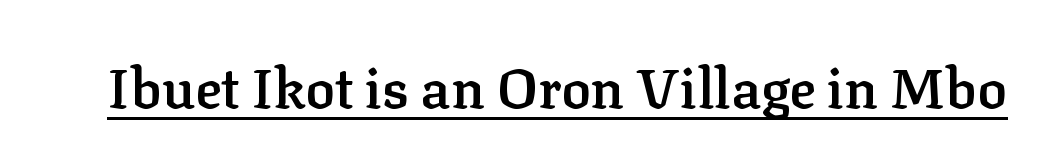
The image shows 55 px semibold serif type, upright; set normal letter spacing, underlined; low stroke contrast and a medium x-height.
